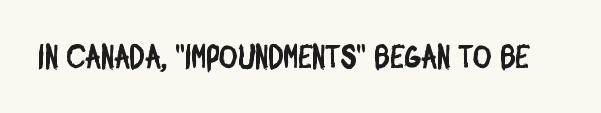
The image shows 32 px condensed sans-serif type; set normal letter spacing, not underlined; low stroke contrast and a large x-height.
